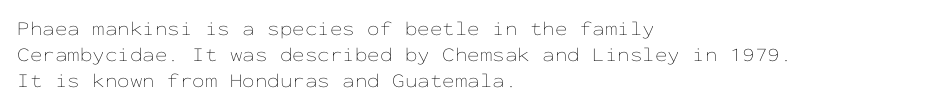
{"italic": "no", "bold": "no", "underline": "no", "align": "left", "line_spacing": "normal", "line_spacing_ratio": 1.29, "letter_spacing": "normal", "letter_spacing_em": 0.0, "glyph_px": 20}
